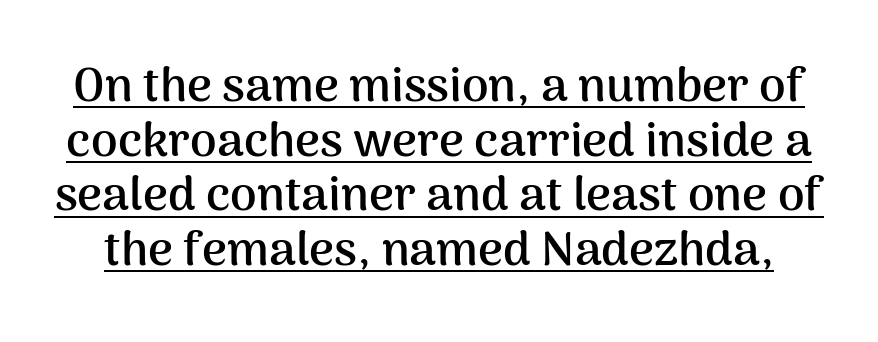
{"serif": "no", "italic": "no", "bold": "yes", "weight": "semibold", "width": "normal", "stroke_contrast": "medium", "x_height": "medium", "monospaced": "no", "underline": "yes", "line_spacing": "tight", "line_spacing_ratio": 1.14, "letter_spacing": "normal", "letter_spacing_em": 0.0, "glyph_px": 48}
